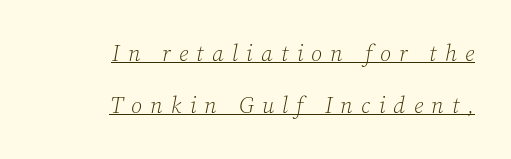
The image shows 23 px text type, italic (leaning right); set right-aligned, loose line spacing (2.27x), unusually wide letter spacing (+0.36 em), underlined.
